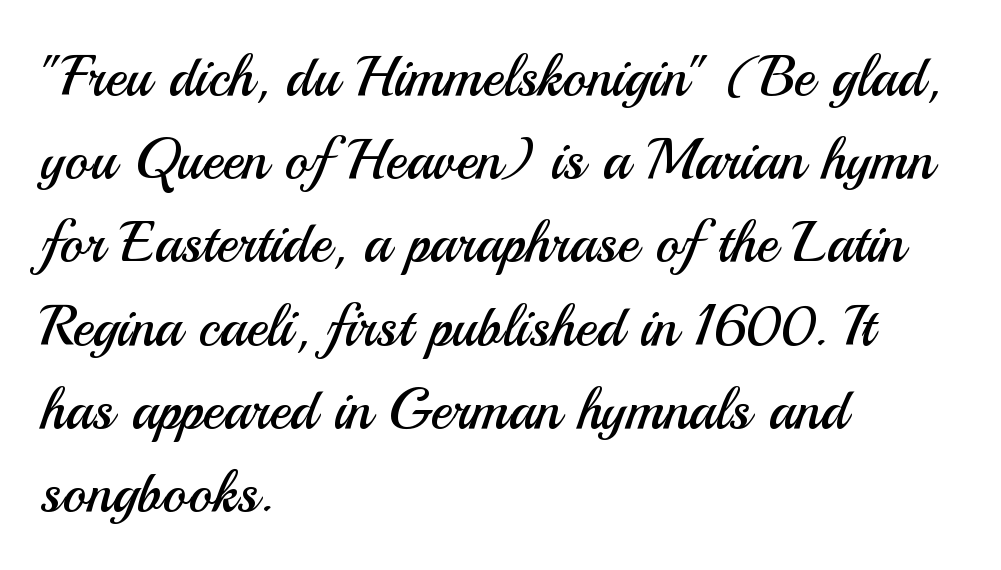
{"serif": "no", "bold": "no", "weight": "regular", "width": "normal", "stroke_contrast": "medium", "x_height": "small", "monospaced": "no", "underline": "no", "align": "left", "line_spacing": "normal", "line_spacing_ratio": 1.46, "letter_spacing": "normal", "letter_spacing_em": 0.0, "glyph_px": 57}
